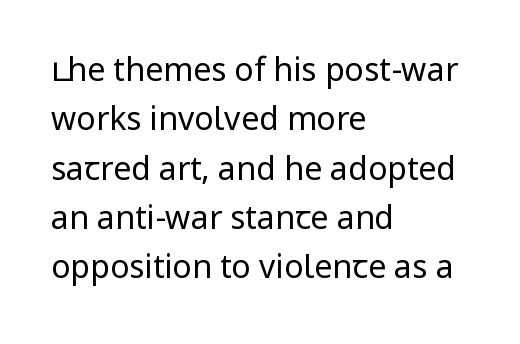
{"serif": "no", "italic": "no", "bold": "no", "weight": "regular", "width": "normal", "stroke_contrast": "low", "x_height": "medium", "monospaced": "no", "underline": "no", "align": "left", "line_spacing": "normal", "line_spacing_ratio": 1.54, "letter_spacing": "normal", "letter_spacing_em": 0.0, "glyph_px": 32}
